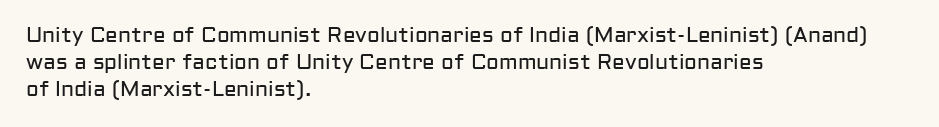
{"italic": "no", "bold": "no", "underline": "no", "align": "left", "line_spacing": "normal", "line_spacing_ratio": 1.28, "letter_spacing": "normal", "letter_spacing_em": 0.0, "glyph_px": 21}
